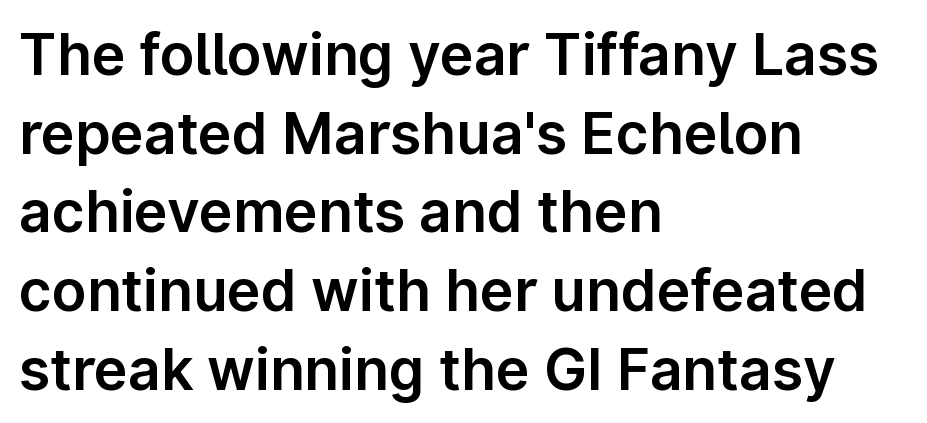
{"serif": "no", "italic": "no", "width": "normal", "stroke_contrast": "low", "x_height": "medium", "monospaced": "no", "underline": "no", "align": "left", "line_spacing": "normal", "line_spacing_ratio": 1.38, "letter_spacing": "normal", "letter_spacing_em": 0.0, "glyph_px": 57}
